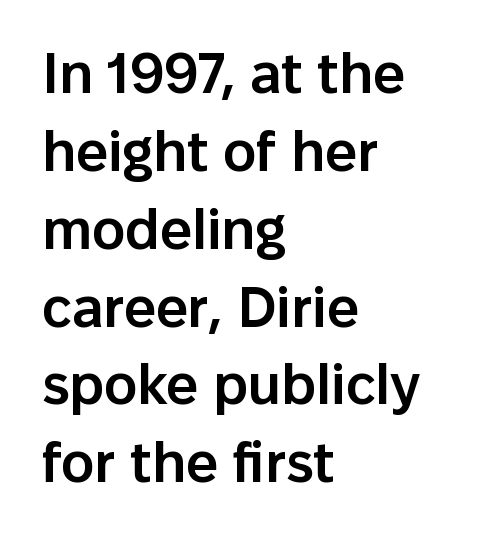
The type sits square on the baseline with zero lean. The typesetting leans somewhat heavy: a semibold. Here the designer chose a conventional face with non-uniform glyph widths. All the whitespace from short lines collects on the right.
